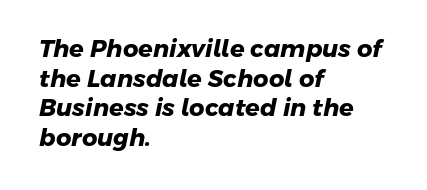
{"bold": "yes", "underline": "no", "align": "left", "line_spacing_ratio": 1.23, "letter_spacing": "normal", "letter_spacing_em": 0.0, "glyph_px": 24}
